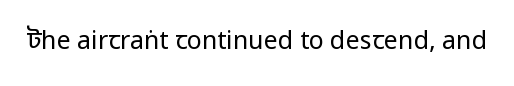
{"italic": "no", "bold": "no", "underline": "no", "letter_spacing": "normal", "letter_spacing_em": 0.0, "glyph_px": 25}
